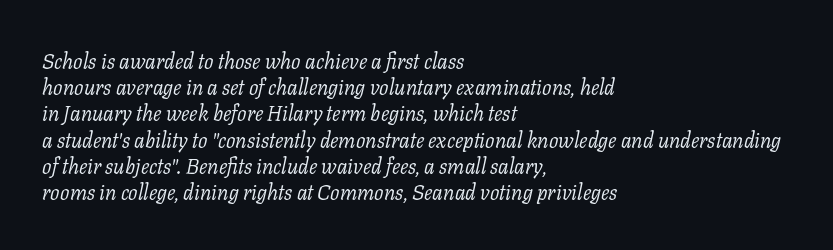
Q: Is the text bold? A: No.
Q: Is the text italic (slanted)? A: Yes, it leans right by about 11 degrees.
Q: Is the text underlined? A: No.
Q: How is the paragraph aligned? A: Left-aligned.
Q: Is the spacing between letters normal or unusually wide? A: Normal.
Q: Is the spacing between lines tight, normal or loose? A: Normal.
